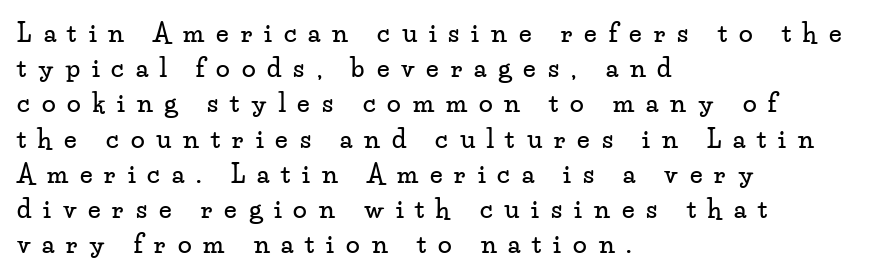
The image shows 25 px text type, upright; set left-aligned, normal line spacing (1.41x), unusually wide letter spacing (+0.48 em), not underlined.
